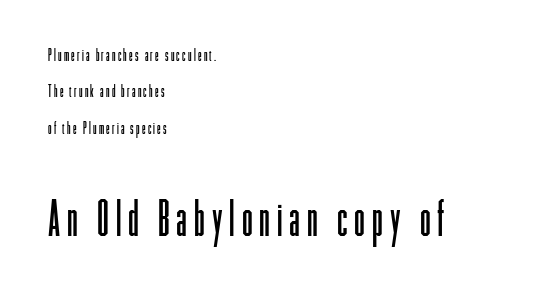
The image shows 49 px light, condensed sans-serif type, upright; set left-aligned, loose line spacing (2.28x), not underlined; the second (bottom) block is 3.06x larger; low stroke contrast and a medium x-height.
